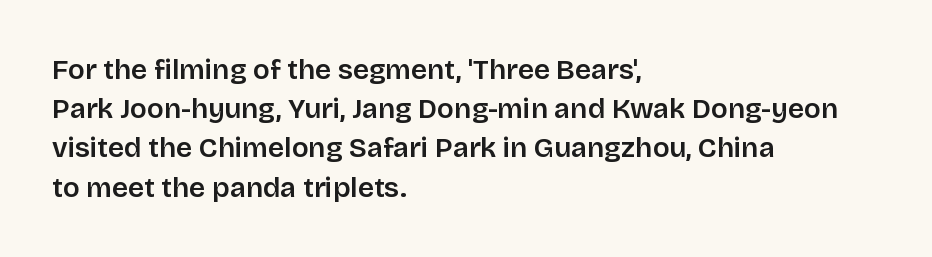
The image shows 28 px sans-serif type, upright; set left-aligned, normal line spacing (1.4x), normal letter spacing, not underlined; low stroke contrast and a large x-height.
